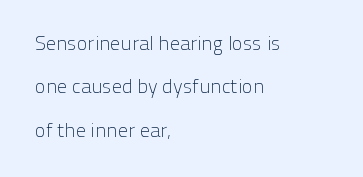
The image shows 20 px text type, upright; set left-aligned, loose line spacing (2.17x), normal letter spacing, not underlined.
